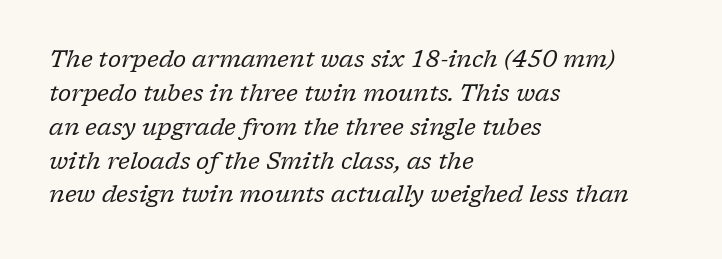
The image shows 24 px text type, italic (leaning right); set left-aligned, normal line spacing (1.41x), normal letter spacing, not underlined.
